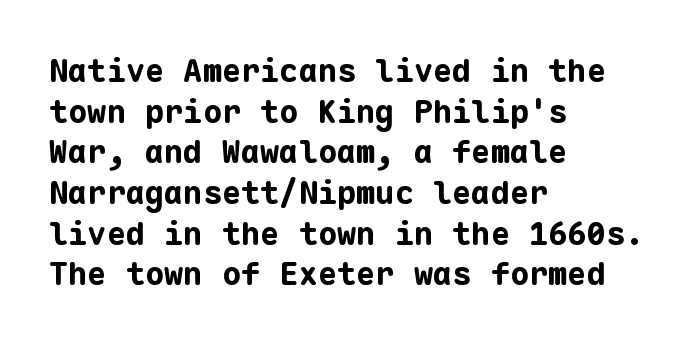
{"serif": "no", "italic": "no", "bold": "yes", "weight": "bold", "width": "normal", "stroke_contrast": "low", "x_height": "medium", "monospaced": "yes", "underline": "no", "align": "left", "line_spacing": "normal", "line_spacing_ratio": 1.27, "letter_spacing": "normal", "letter_spacing_em": 0.0, "glyph_px": 32}
